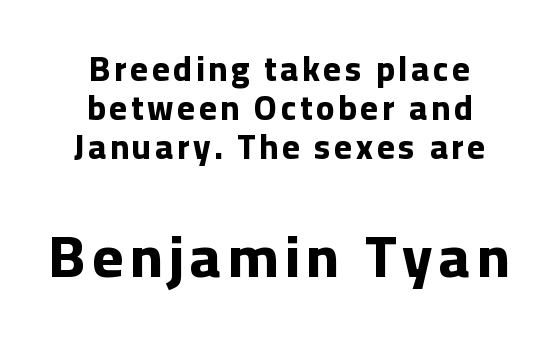
Q: Is the text bold? A: Yes.
Q: Is the text italic (slanted)? A: No, it is upright.
Q: Is the typeface a serif or a sans-serif typeface? A: Sans-serif.
Q: Is the text underlined? A: No.
Q: How is the paragraph aligned? A: Centered.
Q: Is the spacing between lines tight, normal or loose? A: Tight.
Q: Which block of text is set in a larger size, the first (top) or the second (bottom)? A: The second (bottom) one.
Q: Width (condensed, normal, or wide)? A: Normal.
Q: Stroke contrast? A: Low.
Q: x-height? A: Medium.
Q: Monospaced? A: No.
